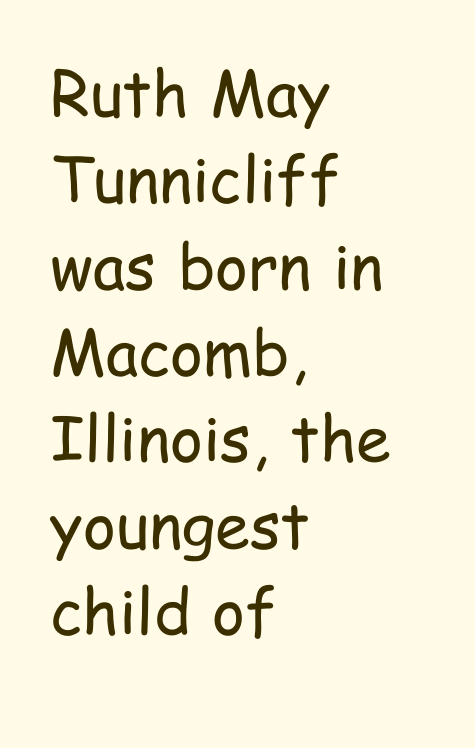
{"serif": "no", "italic": "no", "bold": "no", "weight": "regular", "width": "condensed", "stroke_contrast": "low", "x_height": "medium", "monospaced": "no", "underline": "no", "align": "left", "line_spacing": "normal", "line_spacing_ratio": 1.37, "letter_spacing": "normal", "letter_spacing_em": 0.0, "glyph_px": 63}
